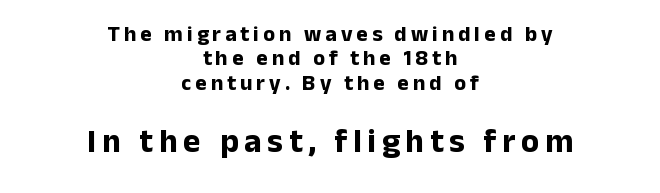
Q: Is the text bold? A: Yes.
Q: Is the text italic (slanted)? A: No, it is upright.
Q: Is the typeface a serif or a sans-serif typeface? A: Sans-serif.
Q: Is the text underlined? A: No.
Q: How is the paragraph aligned? A: Centered.
Q: Is the spacing between lines tight, normal or loose? A: Tight.
Q: Which block of text is set in a larger size, the first (top) or the second (bottom)? A: The second (bottom) one.
Q: Width (condensed, normal, or wide)? A: Normal.
Q: Stroke contrast? A: Low.
Q: x-height? A: Medium.
Q: Monospaced? A: No.
